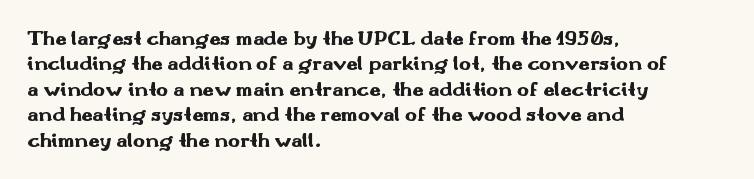
{"italic": "no", "bold": "yes", "underline": "no", "align": "left", "line_spacing": "normal", "line_spacing_ratio": 1.27, "letter_spacing": "normal", "letter_spacing_em": 0.0, "glyph_px": 20}
